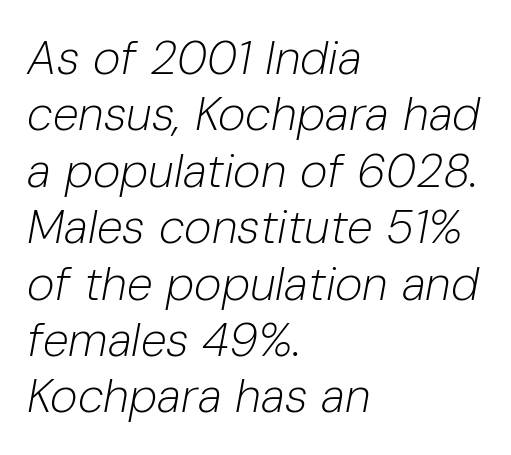
{"italic": "yes", "lean": "right", "slant_degrees": 10, "bold": "no", "weight": "light", "width": "normal", "stroke_contrast": "low", "x_height": "medium", "monospaced": "no", "underline": "no", "align": "left", "line_spacing_ratio": 1.2, "letter_spacing": "normal", "letter_spacing_em": 0.0, "glyph_px": 47}
